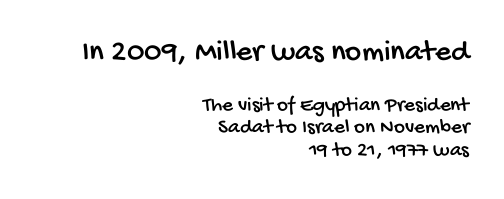
The image shows 31 px condensed sans-serif type; set right-aligned, tight line spacing (1.07x), normal letter spacing, not underlined; the first (top) block is 1.48x larger; low stroke contrast and a large x-height.
